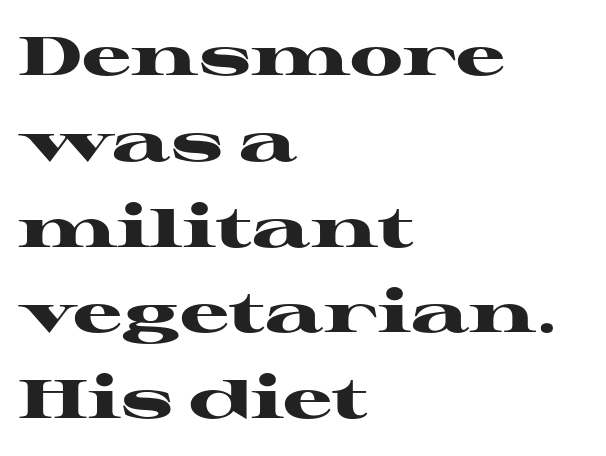
The image shows 55 px heavy, wide serif type, upright; set left-aligned, normal line spacing (1.56x), normal letter spacing, not underlined; high stroke contrast and a medium x-height.
